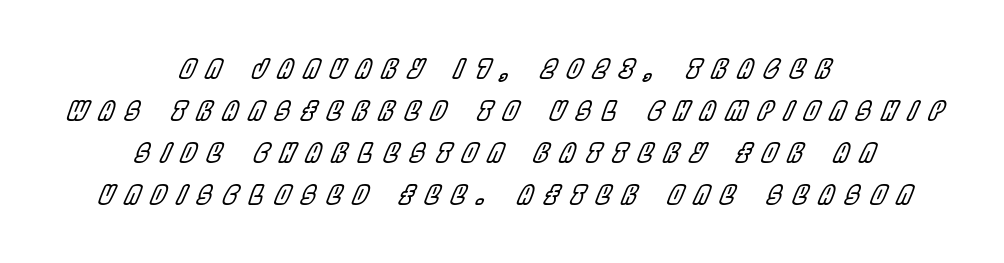
Q: Is the text italic (slanted)? A: Yes, it leans right by about 22 degrees.
Q: Is the text underlined? A: No.
Q: How is the paragraph aligned? A: Centered.
Q: Is the spacing between letters normal or unusually wide? A: Unusually wide.
Q: Is the spacing between lines tight, normal or loose? A: Normal.
